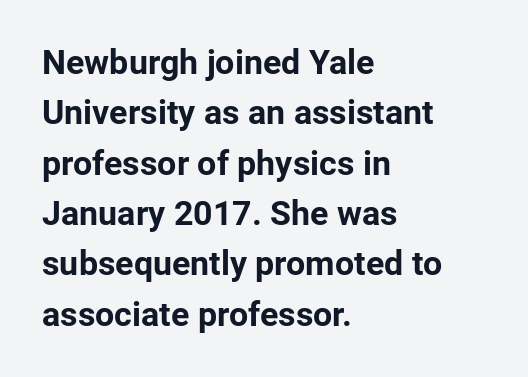
Q: Is the text bold? A: Yes.
Q: Is the text italic (slanted)? A: No, it is upright.
Q: Is the typeface a serif or a sans-serif typeface? A: Sans-serif.
Q: Is the text underlined? A: No.
Q: How is the paragraph aligned? A: Left-aligned.
Q: Is the spacing between letters normal or unusually wide? A: Normal.
Q: Is the spacing between lines tight, normal or loose? A: Normal.
Q: Width (condensed, normal, or wide)? A: Normal.
Q: Stroke contrast? A: Low.
Q: x-height? A: Medium.
Q: Monospaced? A: No.
